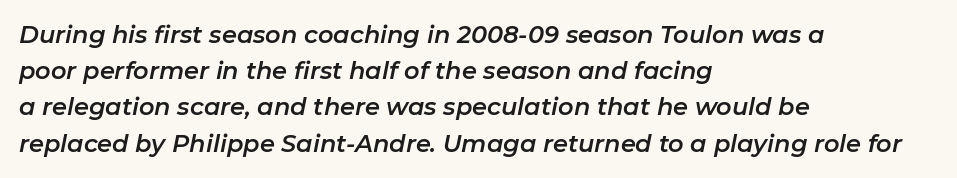
Glance below the letters and you will spot only blank space. In CSS terms this would be text-align: left. Nobody touched the tracking dial on this one. Line spacing here is normal.
